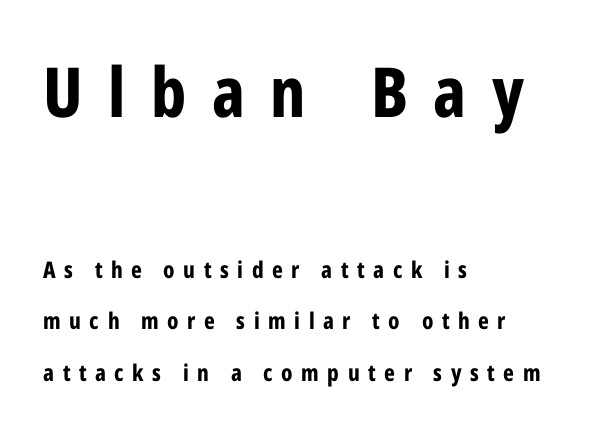
The image shows 69 px bold, condensed sans-serif type, upright; set left-aligned, loose line spacing (2.24x), unusually wide letter spacing (+0.37 em), not underlined; the first (top) block is 3.0x larger; low stroke contrast and a medium x-height.
